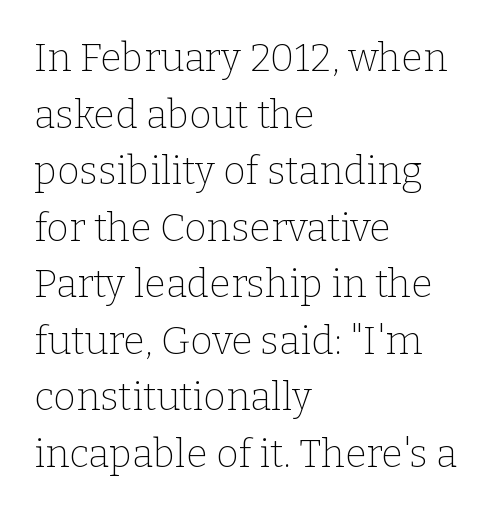
{"serif": "yes", "italic": "no", "bold": "no", "weight": "thin", "width": "normal", "stroke_contrast": "low", "x_height": "medium", "monospaced": "no", "underline": "no", "align": "left", "line_spacing": "normal", "line_spacing_ratio": 1.45, "letter_spacing": "normal", "letter_spacing_em": 0.0, "glyph_px": 39}
